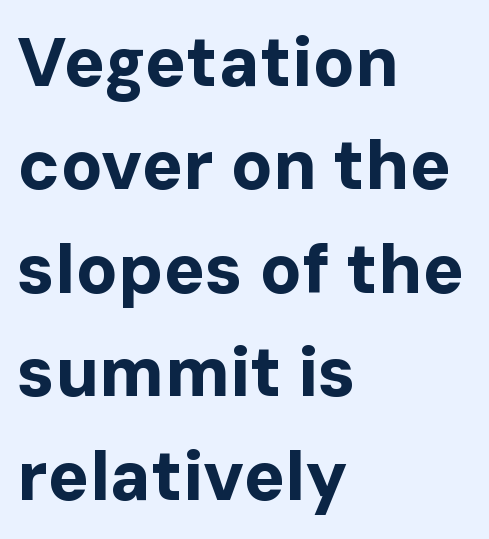
{"serif": "no", "italic": "no", "bold": "yes", "weight": "bold", "width": "normal", "stroke_contrast": "low", "x_height": "medium", "monospaced": "no", "underline": "no", "align": "left", "line_spacing": "normal", "line_spacing_ratio": 1.5, "letter_spacing": "normal", "letter_spacing_em": 0.0, "glyph_px": 69}
